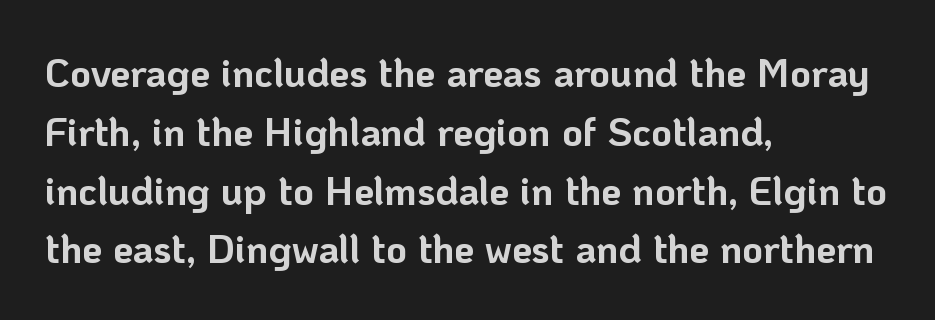
Q: Is the text bold? A: Yes.
Q: Is the text italic (slanted)? A: No, it is upright.
Q: Is the typeface a serif or a sans-serif typeface? A: Sans-serif.
Q: Is the text underlined? A: No.
Q: How is the paragraph aligned? A: Left-aligned.
Q: Is the spacing between letters normal or unusually wide? A: Normal.
Q: Is the spacing between lines tight, normal or loose? A: Normal.
Q: Width (condensed, normal, or wide)? A: Normal.
Q: Stroke contrast? A: Low.
Q: x-height? A: Medium.
Q: Monospaced? A: No.
